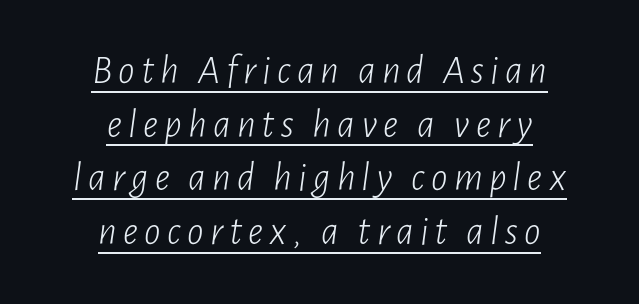
The image shows 41 px light, condensed type, italic (leaning right); set centered, normal line spacing (1.31x), underlined; low stroke contrast and a medium x-height.
